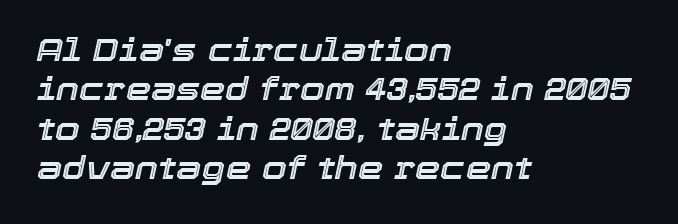
The font's italic variant was chosen for this text. Type without underlining. Here the glyphs are tracked normally, forming tight word shapes. The rendering uses natural spacing where letterforms have individual widths. Casual observation: everything's shoved over to the left.
